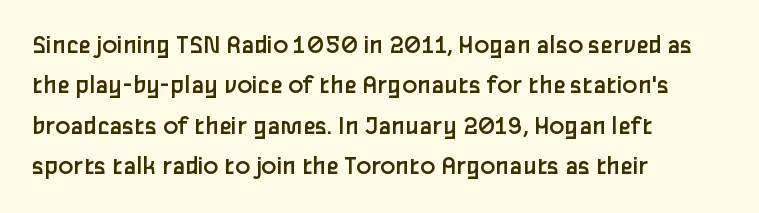
{"serif": "no", "italic": "no", "bold": "no", "weight": "regular", "width": "normal", "stroke_contrast": "low", "x_height": "medium", "monospaced": "no", "underline": "no", "align": "left", "line_spacing": "normal", "line_spacing_ratio": 1.44, "letter_spacing": "normal", "letter_spacing_em": 0.0, "glyph_px": 28}
